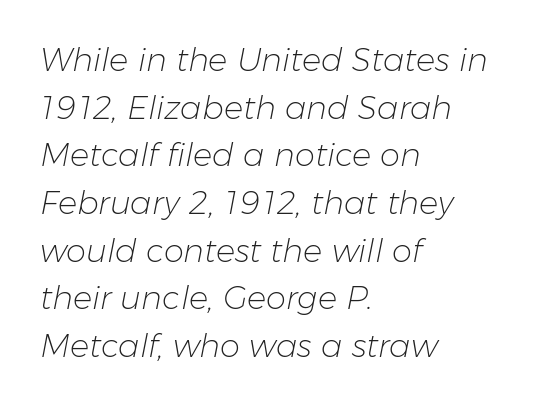
The image shows 32 px light type, italic (leaning right); set left-aligned, normal line spacing (1.49x), normal letter spacing, not underlined; low stroke contrast and a medium x-height.
